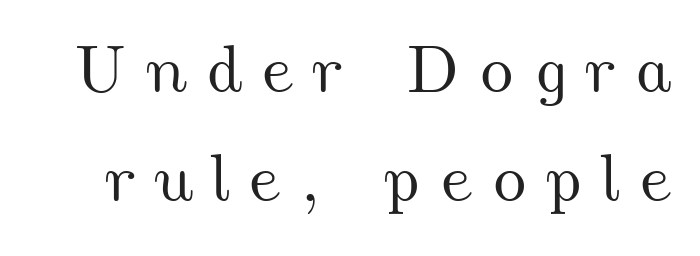
Q: Is the text underlined? A: No.
Q: Is the spacing between letters normal or unusually wide? A: Unusually wide.
Q: Is the spacing between lines tight, normal or loose? A: Normal.
Q: Width (condensed, normal, or wide)? A: Wide.
Q: Stroke contrast? A: Medium.
Q: x-height? A: Small.
Q: Monospaced? A: No.
